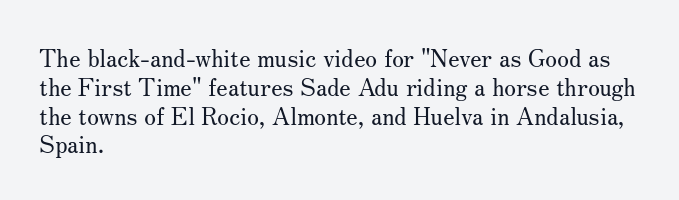
{"italic": "no", "bold": "no", "underline": "no", "align": "left", "line_spacing_ratio": 1.2, "letter_spacing": "normal", "letter_spacing_em": 0.0, "glyph_px": 24}
